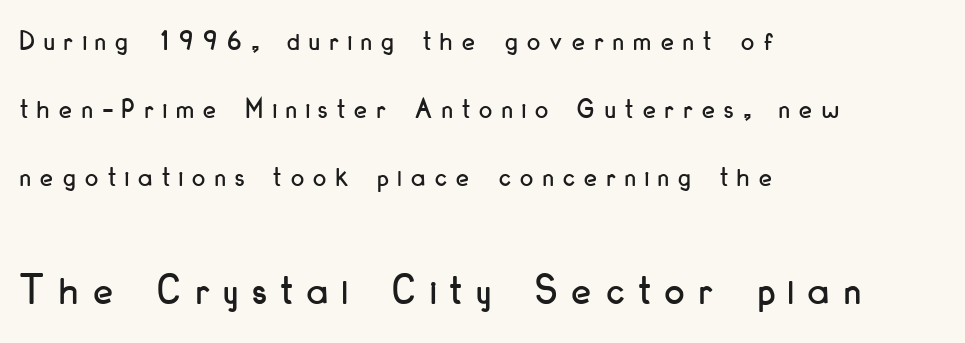
{"serif": "no", "italic": "no", "width": "condensed", "stroke_contrast": "low", "x_height": "small", "monospaced": "no", "underline": "no", "align": "left", "line_spacing": "loose", "line_spacing_ratio": 2.34, "letter_spacing": "wide", "letter_spacing_em": 0.33, "larger_block": "second", "size_ratio": 1.52, "glyph_px": 44}
